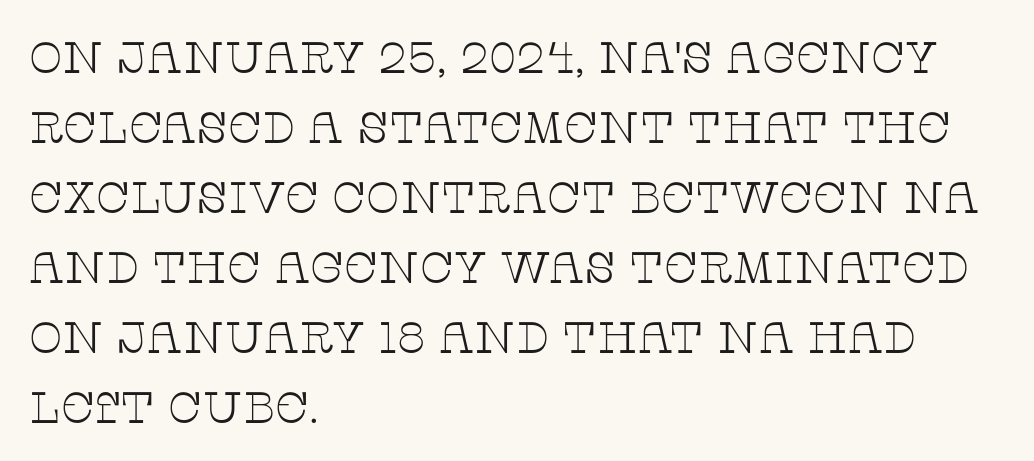
The string is rendered with underlining switched off. This is the regular roman posture of the typeface. The line texture is even and compact thanks to regular tracking. The face looks like a standard text weight, possibly lighter. Is this a fixed-width face? No — the glyphs have proportional, varying widths.
